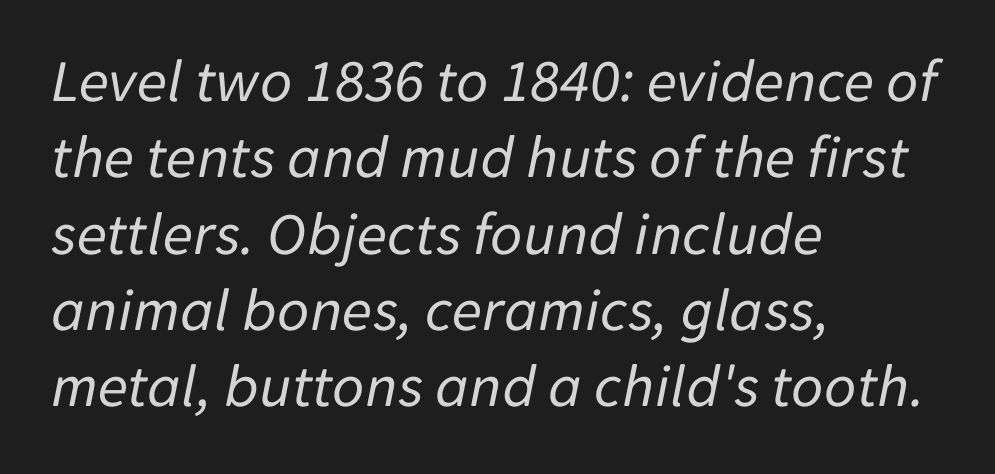
The image shows 62 px regular-weight type, italic (leaning right); set left-aligned, line spacing 1.23x, normal letter spacing, not underlined; low stroke contrast and a medium x-height.
